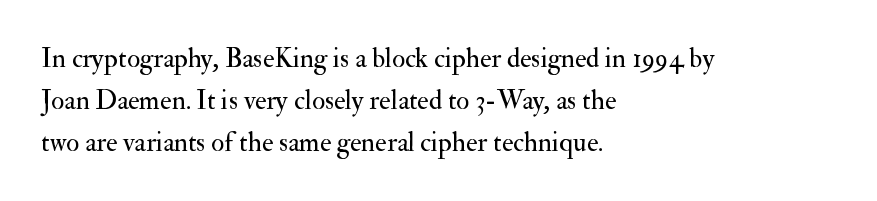
The image shows 27 px text type, upright; set left-aligned, normal line spacing (1.55x), normal letter spacing, not underlined.
